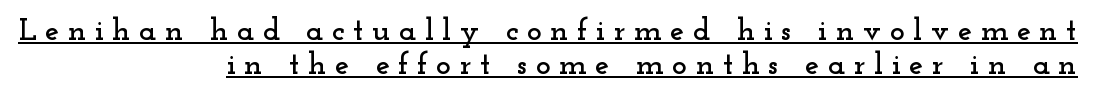
Q: Is the text italic (slanted)? A: No, it is upright.
Q: Is the typeface a serif or a sans-serif typeface? A: Serif.
Q: Is the text underlined? A: Yes.
Q: How is the paragraph aligned? A: Right-aligned.
Q: Is the spacing between letters normal or unusually wide? A: Unusually wide.
Q: Is the spacing between lines tight, normal or loose? A: Tight.
Q: Width (condensed, normal, or wide)? A: Wide.
Q: Stroke contrast? A: Low.
Q: x-height? A: Small.
Q: Monospaced? A: No.
